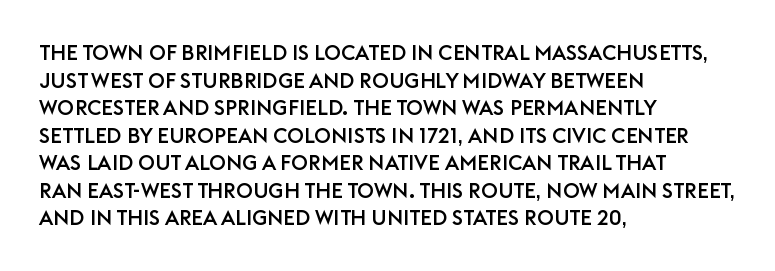
Line starts are locked; line ends wander. Leading matches the norm, producing a regular column. Characters remain perfectly vertical along every line. The area under the type is left untouched. Caption: standard tracking, unaltered.
